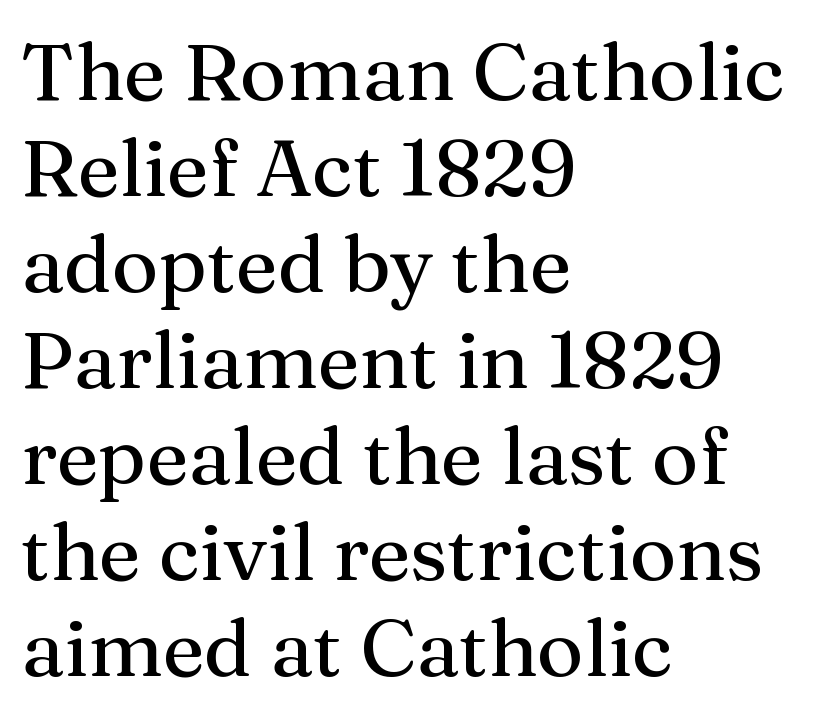
{"serif": "yes", "italic": "no", "width": "normal", "stroke_contrast": "medium", "x_height": "medium", "monospaced": "no", "underline": "no", "align": "left", "line_spacing_ratio": 1.2, "letter_spacing": "normal", "letter_spacing_em": 0.0, "glyph_px": 80}
